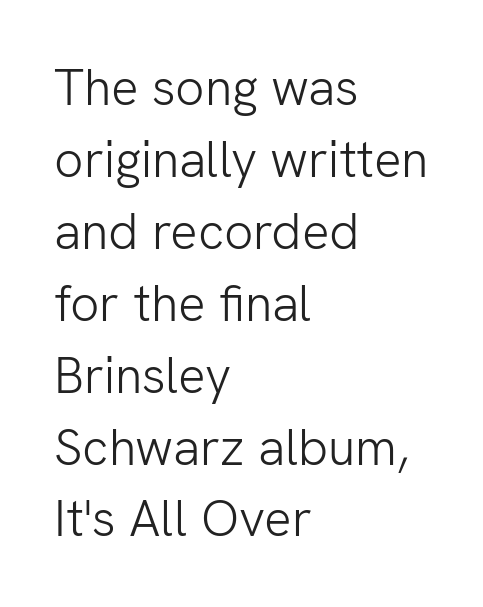
This is roman type, the default non-slanted kind. A typesetter would call this leading conventional body-copy spacing. Students, note that the glyphs here touch the page at normal intervals. The glyphs in this specimen are sans serif.
